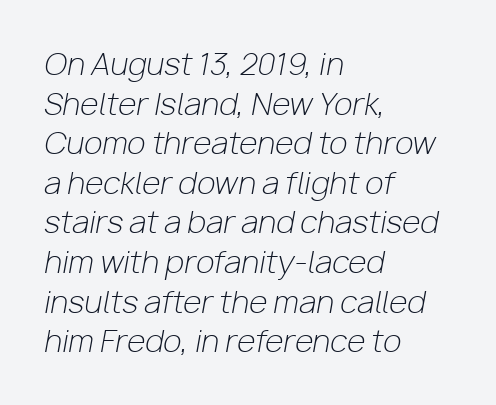
{"italic": "yes", "lean": "right", "slant_degrees": 10, "bold": "no", "weight": "light", "width": "normal", "stroke_contrast": "low", "x_height": "medium", "monospaced": "no", "underline": "no", "align": "left", "line_spacing": "normal", "line_spacing_ratio": 1.32, "letter_spacing": "normal", "letter_spacing_em": 0.0, "glyph_px": 30}
